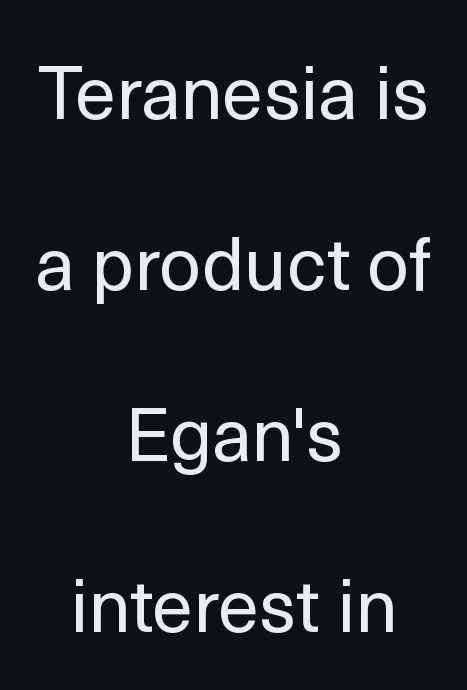
The whitespace from short lines is split evenly between both sides. Baseline-to-baseline distance is far greater than the letter height. Descender tails drop into unmarked territory. The font is comparable to plain body text, perhaps lighter. A typesetter would call this zero additional tracking.
